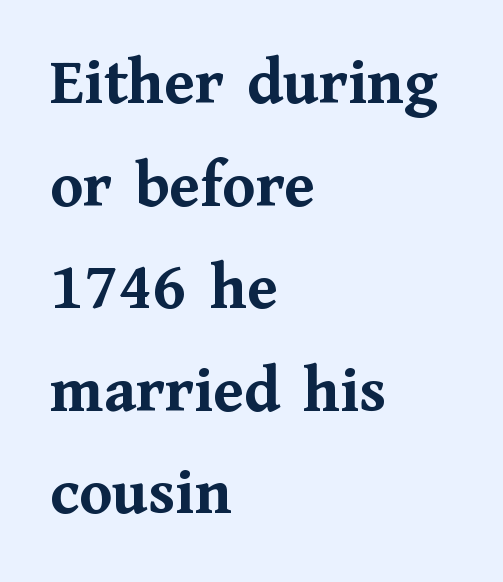
The image shows 67 px semibold serif type, upright; set left-aligned, normal line spacing (1.53x), normal letter spacing, not underlined; medium stroke contrast and a medium x-height.
